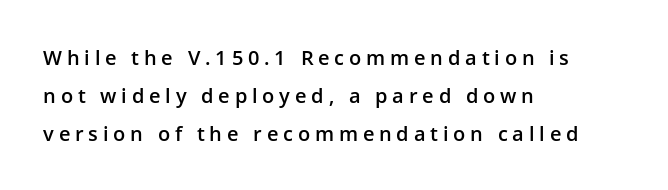
{"italic": "no", "bold": "semi", "underline": "no", "align": "left", "line_spacing_ratio": 1.89, "letter_spacing": "wide", "letter_spacing_em": 0.24, "glyph_px": 20}
